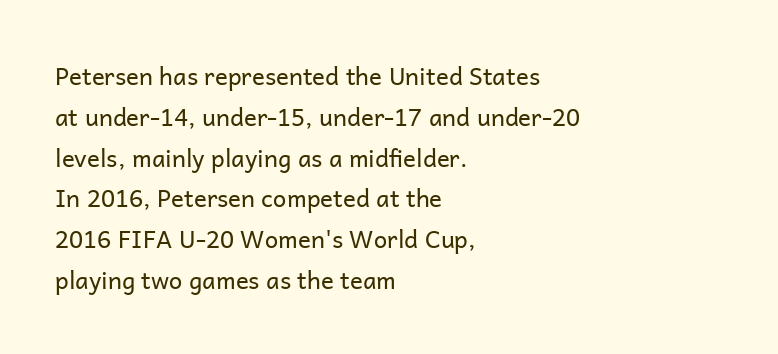
The lines sit at an ordinary, default distance from one another. Style check: upright. Which margin do the lines hug? The left one — the right edge is uneven. Glance below the letters and you will spot only blank space.
